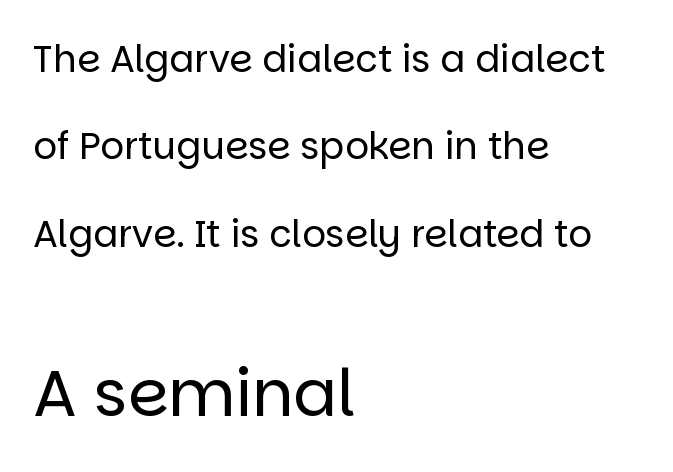
A clean baseline with only descenders dipping below it. You could call the tracking neutral — neither tight nor loose. Weight: not bold — regular or lighter. The typeface chosen for these lines omits serifs. The compositor pushed each line to the left boundary. Varying glyph widths throughout — classic text-font behaviour.
